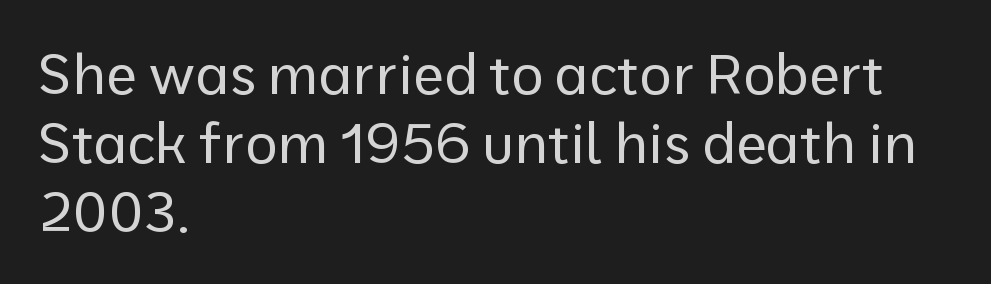
Do the letters lean? They stand straight. Compared with typical body copy, the letter spacing here is the same. Think of a printed novel: that variable character pitch is what you see here. The letterforms sit at book weight or below. If you drew a ruler down the left edge, every line would touch it. Letters rest on an invisible, unmarked baseline.
